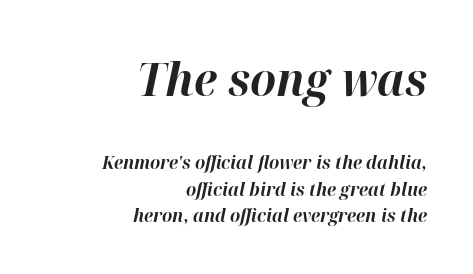
The image shows 46 px bold type, italic (leaning right); set right-aligned, normal line spacing (1.45x), normal letter spacing, not underlined; the first (top) block is 2.56x larger; high stroke contrast and a medium x-height.
